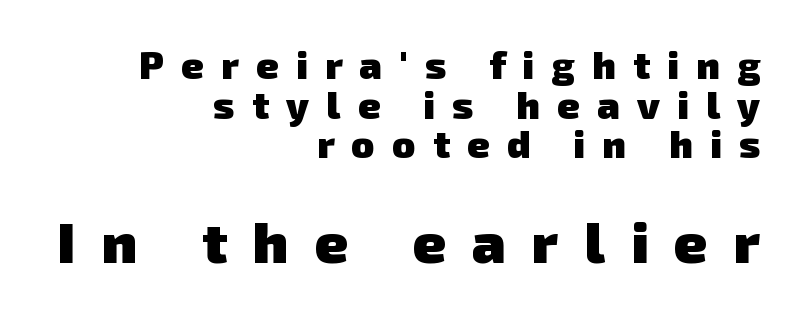
Interline gaps are noticeably narrow in this sample. What weight is shown? A full bold with thick strokes. Character widths vary here, with narrow letters taking less room than wide ones. The passage is arranged like a letterhead date or caption credit — flush right.
